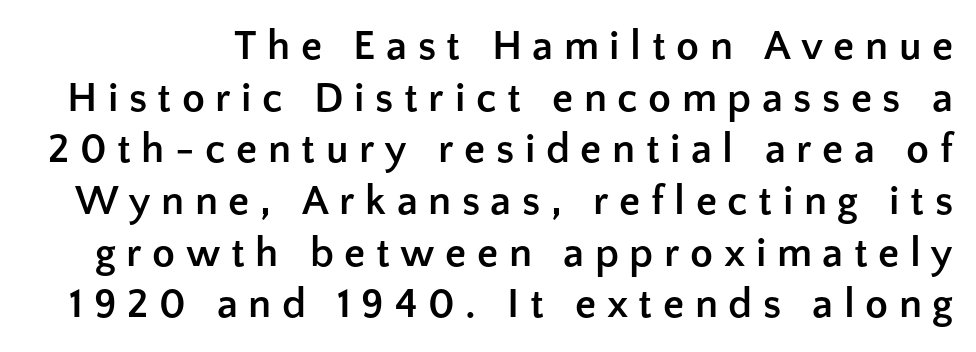
The image shows 42 px semibold sans-serif type, upright; set line spacing 1.23x, unusually wide letter spacing (+0.25 em), not underlined; low stroke contrast and a medium x-height.
